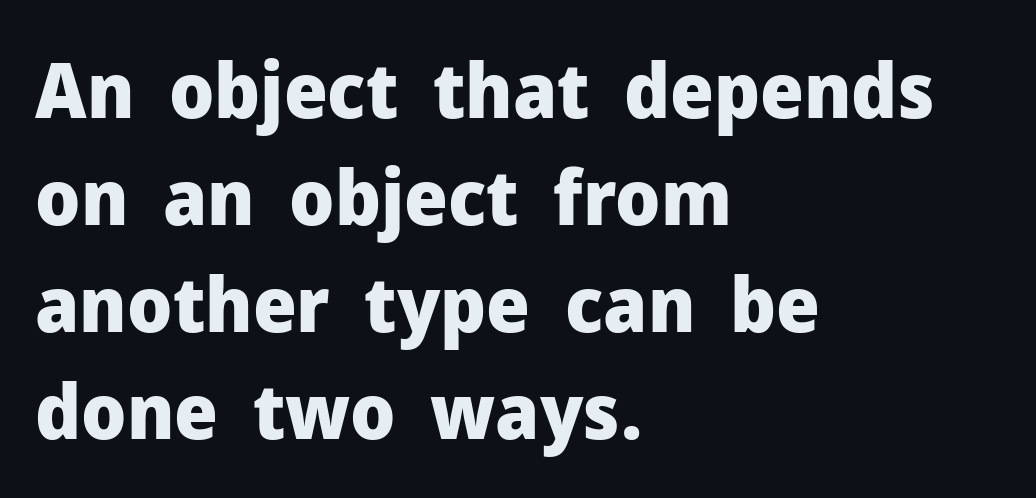
Q: Is the text bold? A: Yes.
Q: Is the text italic (slanted)? A: No, it is upright.
Q: Is the typeface a serif or a sans-serif typeface? A: Sans-serif.
Q: Is the text underlined? A: No.
Q: How is the paragraph aligned? A: Left-aligned.
Q: Is the spacing between letters normal or unusually wide? A: Normal.
Q: Is the spacing between lines tight, normal or loose? A: Normal.
Q: Width (condensed, normal, or wide)? A: Normal.
Q: Stroke contrast? A: Low.
Q: x-height? A: Medium.
Q: Monospaced? A: No.
